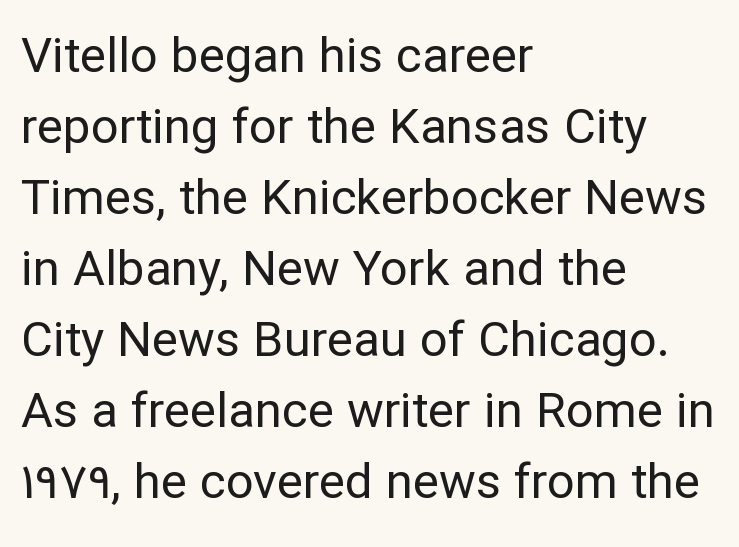
{"serif": "no", "italic": "no", "bold": "no", "weight": "regular", "width": "normal", "stroke_contrast": "low", "x_height": "medium", "monospaced": "no", "underline": "no", "align": "left", "line_spacing": "normal", "line_spacing_ratio": 1.45, "letter_spacing": "normal", "letter_spacing_em": 0.0, "glyph_px": 49}
